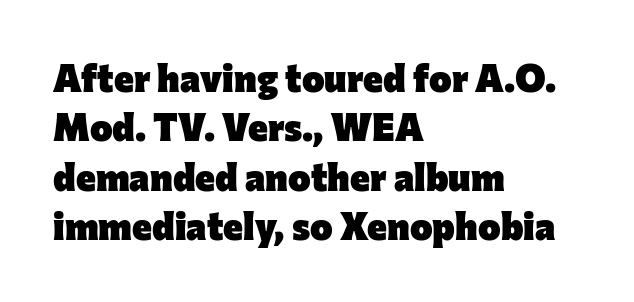
Q: Is the text bold? A: Yes.
Q: Is the text italic (slanted)? A: No, it is upright.
Q: Is the typeface a serif or a sans-serif typeface? A: Sans-serif.
Q: Is the text underlined? A: No.
Q: How is the paragraph aligned? A: Left-aligned.
Q: Is the spacing between letters normal or unusually wide? A: Normal.
Q: Is the spacing between lines tight, normal or loose? A: Normal.
Q: Width (condensed, normal, or wide)? A: Normal.
Q: Stroke contrast? A: Low.
Q: x-height? A: Medium.
Q: Monospaced? A: No.
